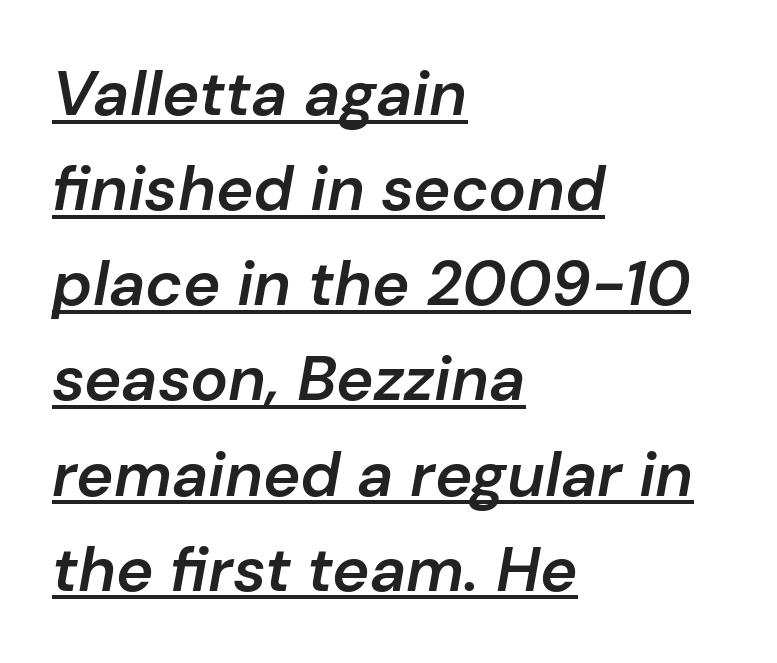
Character widths vary here, with narrow letters taking less room than wide ones. Nothing unusual about the tracking: characters are spaced as the font intends. Honestly, the row spacing looks completely unremarkable. Is the block centered? No — it sits flush against the left margin.
